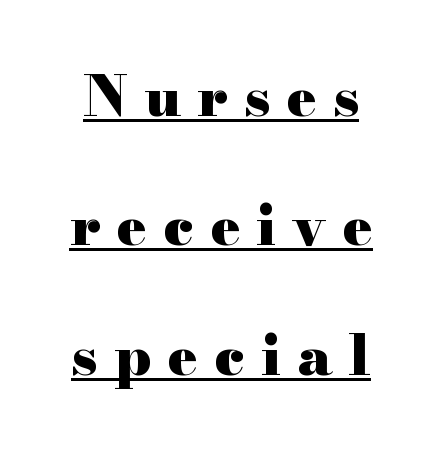
Here the glyphs are tracked loosely, breaking word shapes into spaced letters. Does the weight exceed regular? Yes, all the way to bold. Leading: increased. Does the type have serifs? Yes, each stem ends in a small foot. Has an underline been added? It has.
